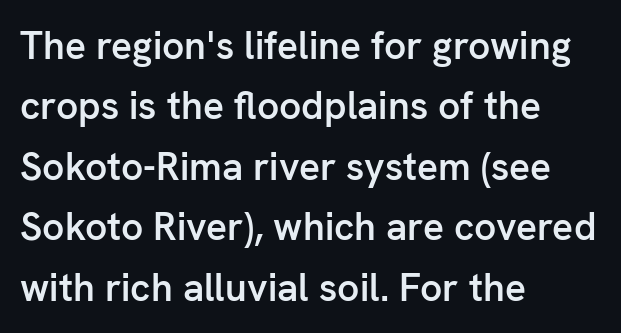
{"serif": "no", "italic": "no", "bold": "semi", "weight": "semibold", "width": "normal", "stroke_contrast": "low", "x_height": "medium", "monospaced": "no", "underline": "no", "align": "left", "line_spacing": "normal", "line_spacing_ratio": 1.55, "letter_spacing": "normal", "letter_spacing_em": 0.0, "glyph_px": 39}
